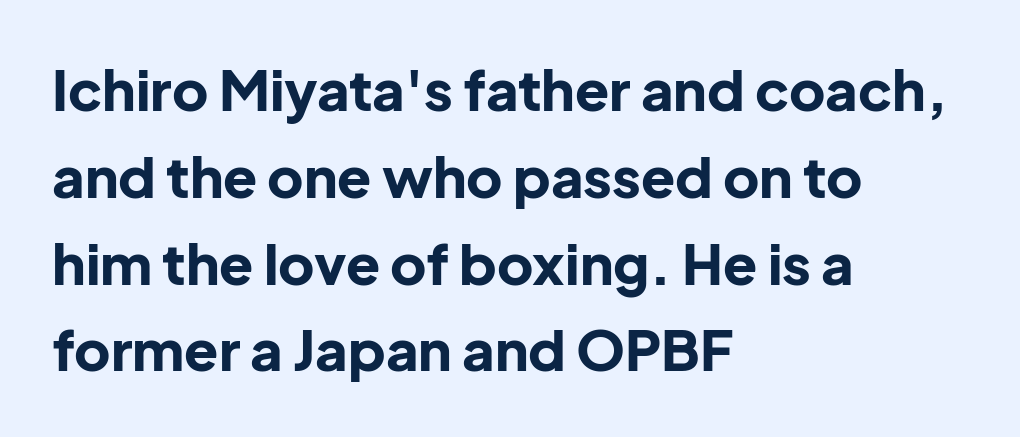
{"serif": "no", "italic": "no", "bold": "yes", "weight": "bold", "width": "normal", "stroke_contrast": "low", "x_height": "medium", "monospaced": "no", "underline": "no", "align": "left", "line_spacing": "normal", "line_spacing_ratio": 1.55, "letter_spacing": "normal", "letter_spacing_em": 0.0, "glyph_px": 56}
